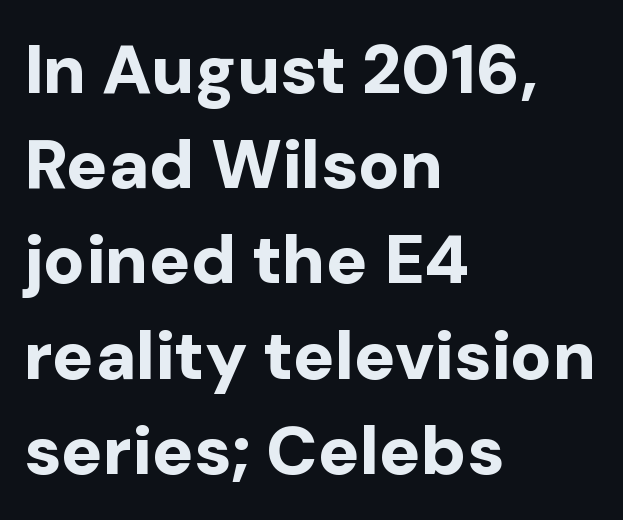
{"serif": "no", "italic": "no", "bold": "yes", "weight": "bold", "width": "normal", "stroke_contrast": "low", "x_height": "medium", "monospaced": "no", "underline": "no", "align": "left", "line_spacing": "normal", "line_spacing_ratio": 1.38, "letter_spacing": "normal", "letter_spacing_em": 0.0, "glyph_px": 69}
